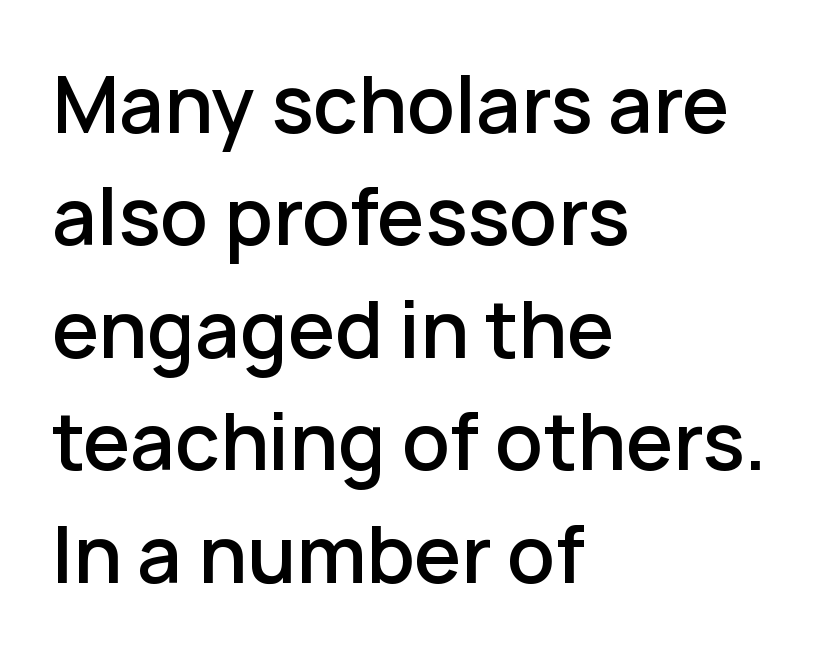
Q: Is the text bold? A: Semi-bold.
Q: Is the text italic (slanted)? A: No, it is upright.
Q: Is the typeface a serif or a sans-serif typeface? A: Sans-serif.
Q: Is the text underlined? A: No.
Q: How is the paragraph aligned? A: Left-aligned.
Q: Is the spacing between letters normal or unusually wide? A: Normal.
Q: Is the spacing between lines tight, normal or loose? A: Normal.
Q: Width (condensed, normal, or wide)? A: Normal.
Q: Stroke contrast? A: Low.
Q: x-height? A: Medium.
Q: Monospaced? A: No.
